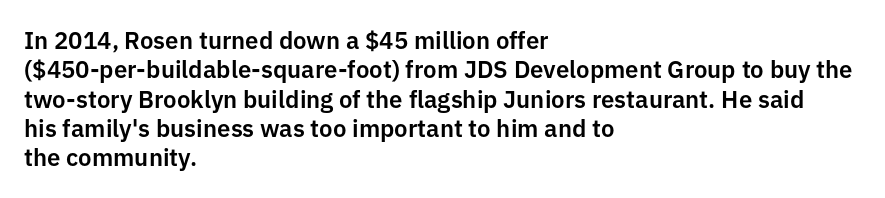
The lettering stays uniformly vertical, giving the passage a roman look. The letterforms sit shoulder to shoulder at normal distance. The setting favours the left margin, as ordinary paragraphs usually do. Decoration check: the copy has no underline.
